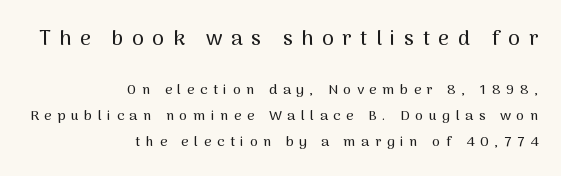
The image shows 21 px text type, upright; set right-aligned, line spacing 1.87x, unusually wide letter spacing (+0.41 em), not underlined; the first (top) block is 1.5x larger.
